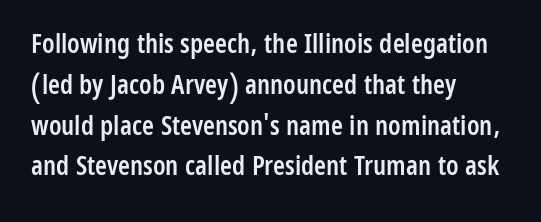
The image shows 27 px text type, upright; set left-aligned, normal line spacing (1.51x), normal letter spacing, not underlined.
